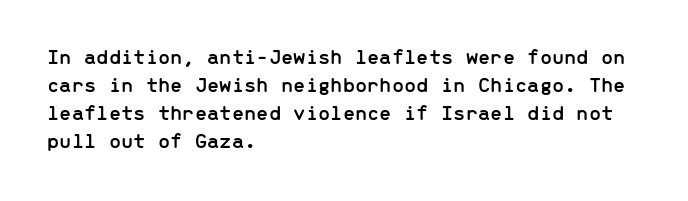
In terms of leading, this rendering sits right in the middle. Do the letters lean? They stand straight. These lines stack with their left ends in a neat column. The zone under the glyphs is completely vacant. The letters sit at their default tracking, neither squeezed nor spread.
